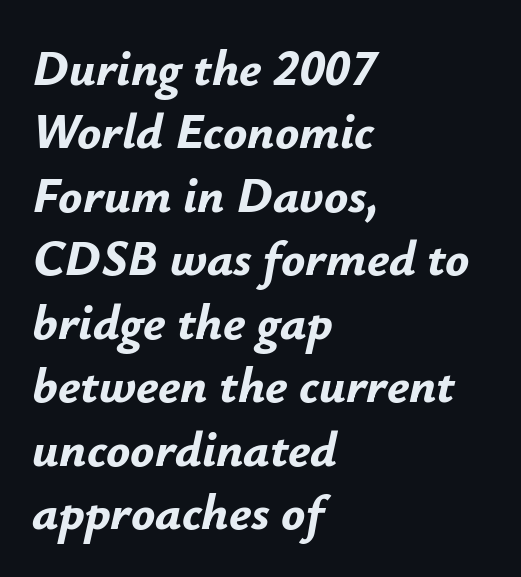
The image shows 50 px bold type, italic (leaning right); set left-aligned, normal line spacing (1.27x), normal letter spacing, not underlined; low stroke contrast and a small x-height.
